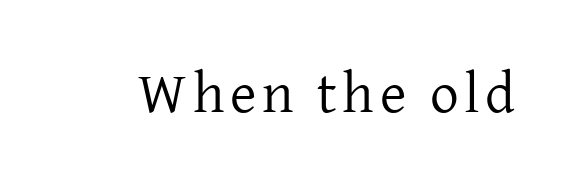
The image shows 57 px regular-weight serif type, upright; set not underlined; low stroke contrast and a medium x-height.
